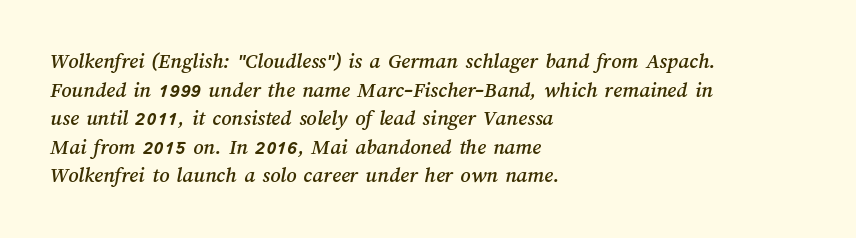
Just letters on the line, the space beneath them empty. This block has exactly the height ordinary leading produces. Letter spacing: default. These lines are set flush left with a ragged right edge.
